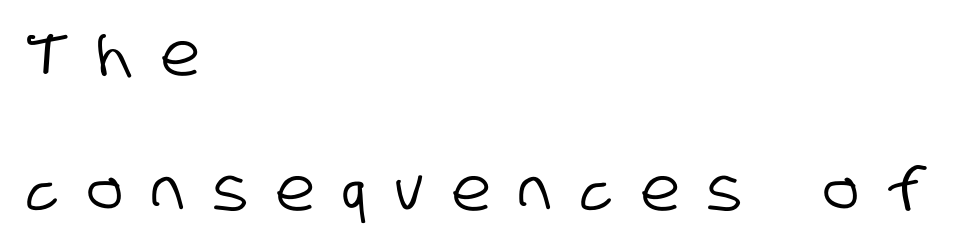
The image shows 59 px condensed sans-serif type; set left-aligned, loose line spacing (2.29x), unusually wide letter spacing (+0.49 em), not underlined; low stroke contrast and a large x-height.
